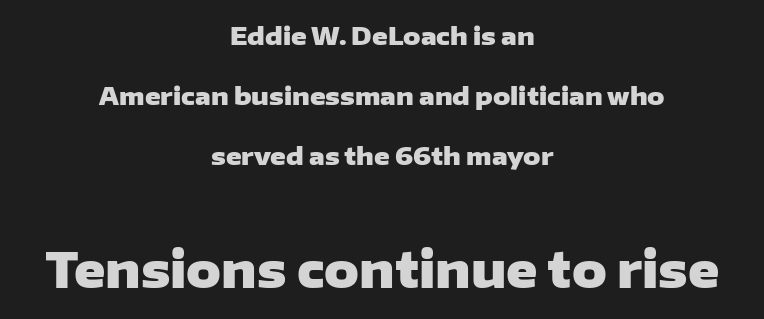
Q: Is the text bold? A: Yes.
Q: Is the text italic (slanted)? A: No, it is upright.
Q: Is the typeface a serif or a sans-serif typeface? A: Sans-serif.
Q: Is the text underlined? A: No.
Q: How is the paragraph aligned? A: Centered.
Q: Is the spacing between letters normal or unusually wide? A: Normal.
Q: Is the spacing between lines tight, normal or loose? A: Loose.
Q: Which block of text is set in a larger size, the first (top) or the second (bottom)? A: The second (bottom) one.
Q: Width (condensed, normal, or wide)? A: Wide.
Q: Stroke contrast? A: Low.
Q: x-height? A: Medium.
Q: Monospaced? A: No.
